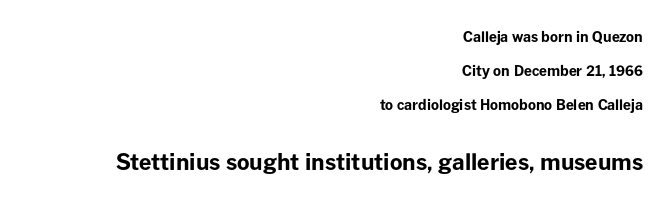
The image shows 22 px bold type, upright; set right-aligned, loose line spacing (2.43x), normal letter spacing, not underlined; the second (bottom) block is 1.57x larger.
